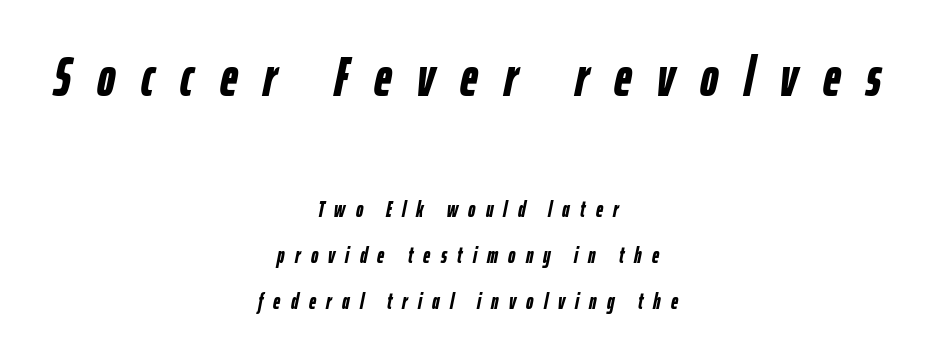
The image shows 55 px semibold, condensed type, italic (leaning right); set centered, loose line spacing (2.09x), unusually wide letter spacing (+0.47 em), not underlined; the first (top) block is 2.5x larger; low stroke contrast and a medium x-height.
